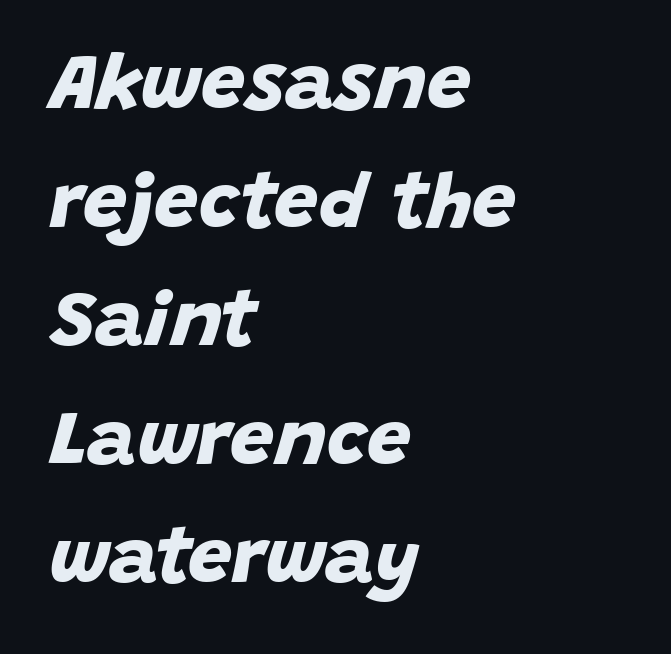
The image shows 78 px bold sans-serif type; set left-aligned, normal line spacing (1.52x), normal letter spacing, not underlined; low stroke contrast and a large x-height.
